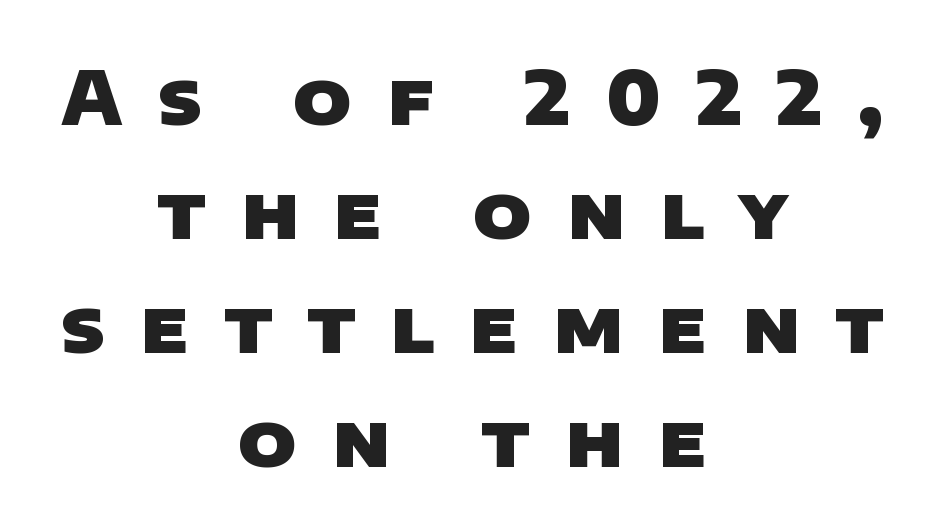
The leading is moderate, giving the passage an even texture. Caption: multi-line text, centered on the measure. Honestly, there is no underline to notice here at all. These lines are rendered in a variable-pitch font.
